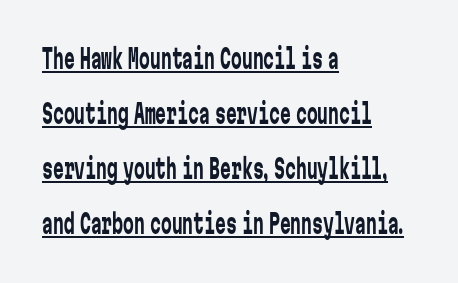
In CSS terms this would be text-align: left. This is roman type, the default non-slanted kind. Each new line begins a long way beneath the previous one. Does extra space separate the letters? No, they use regular spacing.
